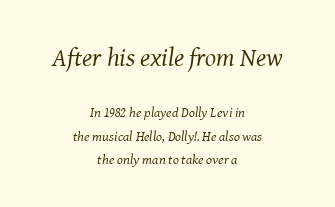
{"italic": "yes", "lean": "right", "slant_degrees": 8, "bold": "no", "underline": "no", "align": "center", "line_spacing": "normal", "line_spacing_ratio": 1.67, "letter_spacing": "normal", "letter_spacing_em": 0.0, "larger_block": "first", "size_ratio": 1.86, "glyph_px": 26}
